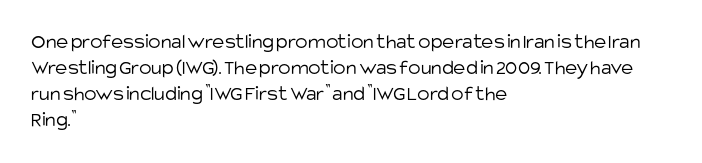
The typography opts for an upright posture over an oblique one. Unmarked baselines from the first word to the last. Students, note that the glyphs here touch the page at normal intervals. Which margin do the lines hug? The left one — the right edge is uneven. The typesetting does not lean heavy: it is not bold.
